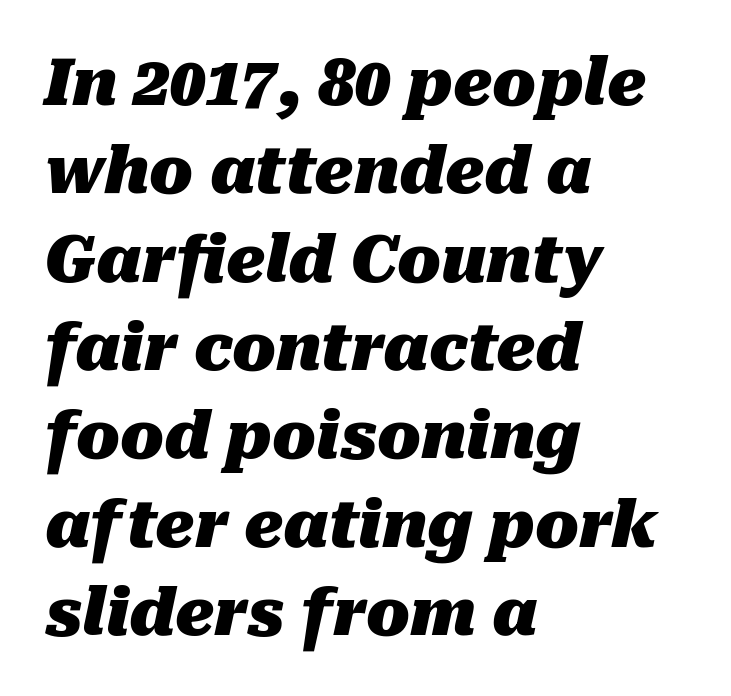
Q: Is the text bold? A: Yes.
Q: Is the text italic (slanted)? A: Yes, it leans right by about 10 degrees.
Q: Is the text underlined? A: No.
Q: How is the paragraph aligned? A: Left-aligned.
Q: Is the spacing between letters normal or unusually wide? A: Normal.
Q: Is the spacing between lines tight, normal or loose? A: Normal.
Q: Width (condensed, normal, or wide)? A: Normal.
Q: Stroke contrast? A: Medium.
Q: x-height? A: Medium.
Q: Monospaced? A: No.
